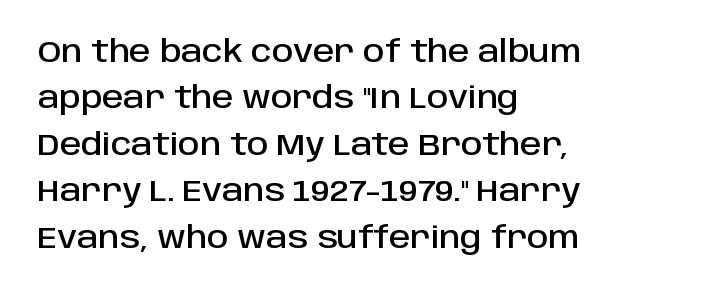
Q: Is the text italic (slanted)? A: No, it is upright.
Q: Is the typeface a serif or a sans-serif typeface? A: Sans-serif.
Q: Is the text underlined? A: No.
Q: How is the paragraph aligned? A: Left-aligned.
Q: Is the spacing between letters normal or unusually wide? A: Normal.
Q: Is the spacing between lines tight, normal or loose? A: Normal.
Q: Width (condensed, normal, or wide)? A: Normal.
Q: Stroke contrast? A: Low.
Q: x-height? A: Large.
Q: Monospaced? A: No.
